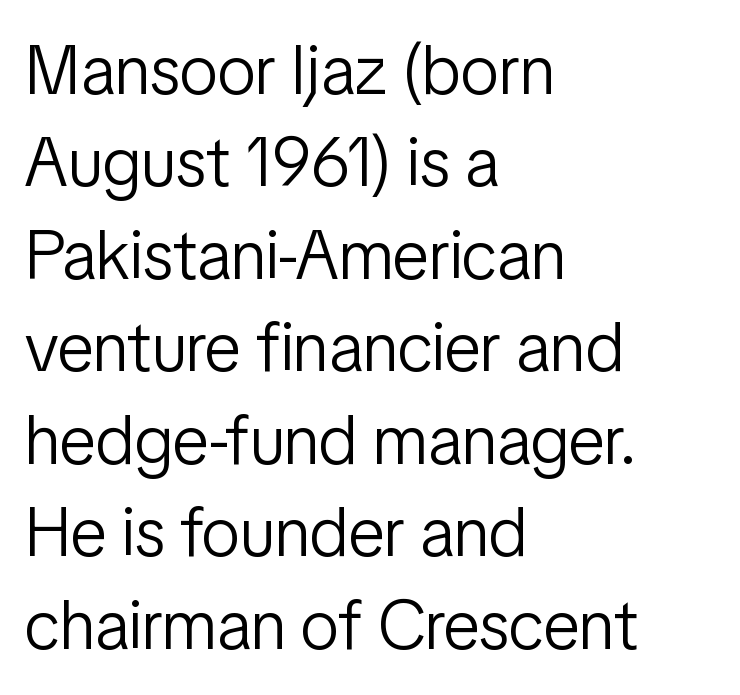
Q: Is the text bold? A: No.
Q: Is the text italic (slanted)? A: No, it is upright.
Q: Is the typeface a serif or a sans-serif typeface? A: Sans-serif.
Q: Is the text underlined? A: No.
Q: How is the paragraph aligned? A: Left-aligned.
Q: Is the spacing between letters normal or unusually wide? A: Normal.
Q: Is the spacing between lines tight, normal or loose? A: Normal.
Q: Width (condensed, normal, or wide)? A: Condensed.
Q: Stroke contrast? A: Low.
Q: x-height? A: Medium.
Q: Monospaced? A: No.
